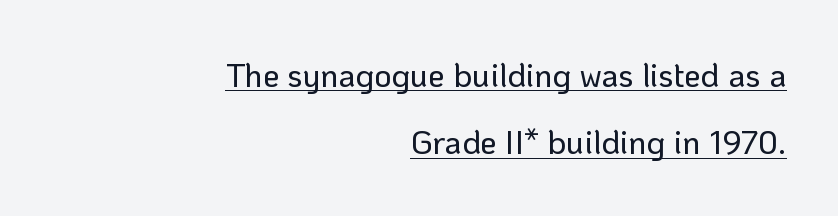
Q: Is the text italic (slanted)? A: No, it is upright.
Q: Is the typeface a serif or a sans-serif typeface? A: Sans-serif.
Q: Is the text underlined? A: Yes.
Q: How is the paragraph aligned? A: Right-aligned.
Q: Is the spacing between letters normal or unusually wide? A: Normal.
Q: Is the spacing between lines tight, normal or loose? A: Loose.
Q: Width (condensed, normal, or wide)? A: Normal.
Q: Stroke contrast? A: Low.
Q: x-height? A: Medium.
Q: Monospaced? A: No.
